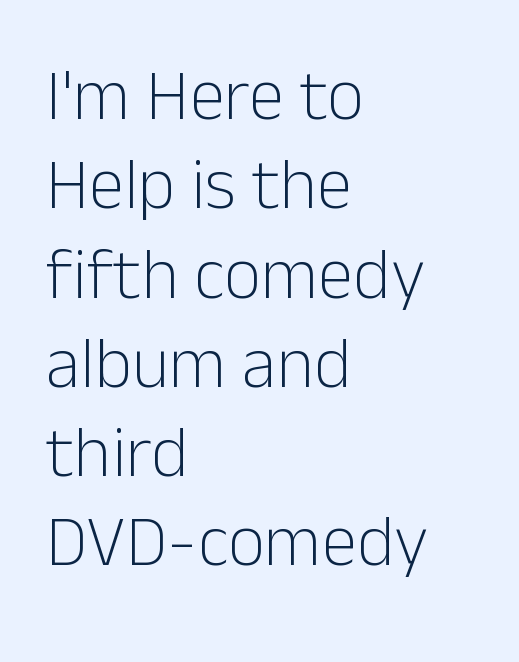
{"serif": "no", "italic": "no", "bold": "no", "weight": "light", "width": "normal", "stroke_contrast": "low", "x_height": "medium", "monospaced": "no", "underline": "no", "align": "left", "line_spacing_ratio": 1.24, "letter_spacing": "normal", "letter_spacing_em": 0.0, "glyph_px": 72}
